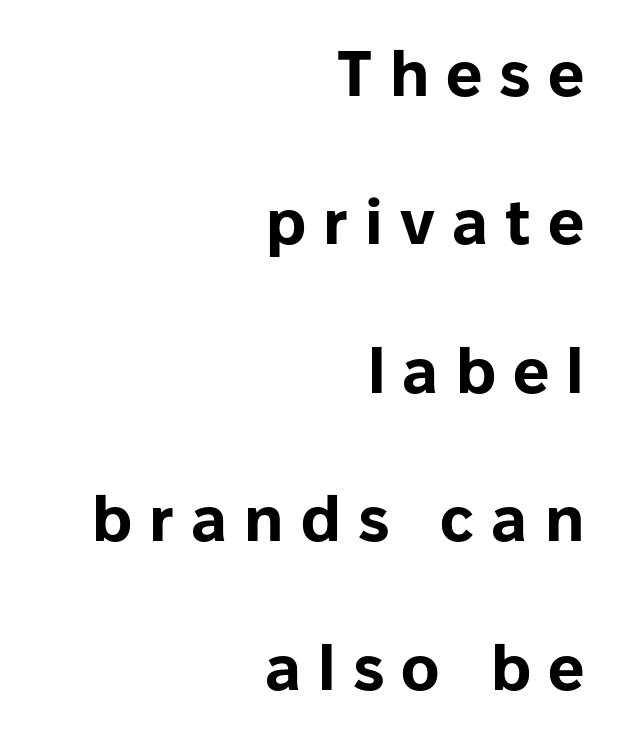
Display-style spreading of the glyphs; the letterfit is very open. This block would shrink considerably if given ordinary leading; it's expanded now. All the whitespace from short lines collects on the left. The face used here has the dense, thick strokes of a bold. Spacing verdict: proportional, widths tailored to each character. The strip under each line holds only bare page.
